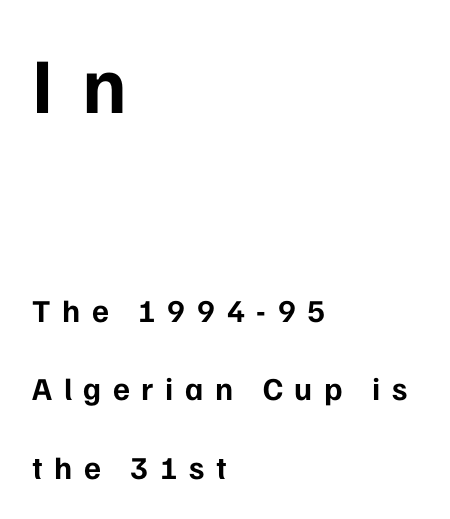
Q: Is the text bold? A: Yes.
Q: Is the text italic (slanted)? A: No, it is upright.
Q: Is the typeface a serif or a sans-serif typeface? A: Sans-serif.
Q: Is the text underlined? A: No.
Q: How is the paragraph aligned? A: Left-aligned.
Q: Is the spacing between letters normal or unusually wide? A: Unusually wide.
Q: Is the spacing between lines tight, normal or loose? A: Loose.
Q: Which block of text is set in a larger size, the first (top) or the second (bottom)? A: The first (top) one.
Q: Width (condensed, normal, or wide)? A: Normal.
Q: Stroke contrast? A: Low.
Q: x-height? A: Medium.
Q: Monospaced? A: No.
